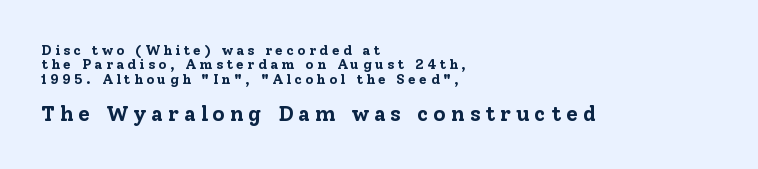
Q: Is the text bold? A: Yes.
Q: Is the text italic (slanted)? A: No, it is upright.
Q: Is the text underlined? A: No.
Q: How is the paragraph aligned? A: Left-aligned.
Q: Is the spacing between letters normal or unusually wide? A: Unusually wide.
Q: Is the spacing between lines tight, normal or loose? A: Tight.
Q: Which block of text is set in a larger size, the first (top) or the second (bottom)? A: The second (bottom) one.
